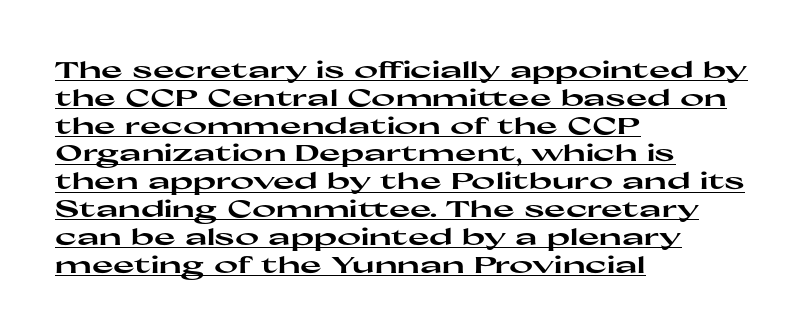
Glance below the letters and you will spot a drawn line. The specimen reads as upright at a glance. The passage is arranged the way most books set body copy — flush left. Does extra space separate the letters? No, they use regular spacing. Emphasis by weight is at full strength: bold.
